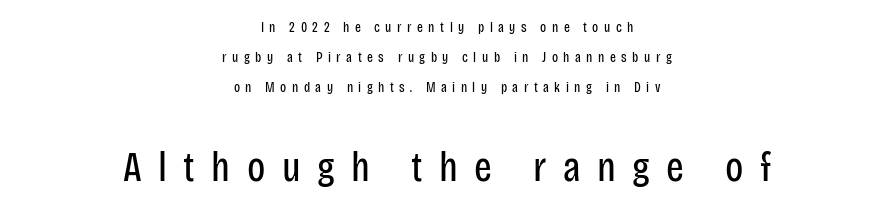
Q: Is the text bold? A: No.
Q: Is the text italic (slanted)? A: No, it is upright.
Q: Is the typeface a serif or a sans-serif typeface? A: Sans-serif.
Q: Is the text underlined? A: No.
Q: How is the paragraph aligned? A: Centered.
Q: Is the spacing between letters normal or unusually wide? A: Unusually wide.
Q: Is the spacing between lines tight, normal or loose? A: Loose.
Q: Which block of text is set in a larger size, the first (top) or the second (bottom)? A: The second (bottom) one.
Q: Width (condensed, normal, or wide)? A: Condensed.
Q: Stroke contrast? A: Low.
Q: x-height? A: Large.
Q: Monospaced? A: No.
